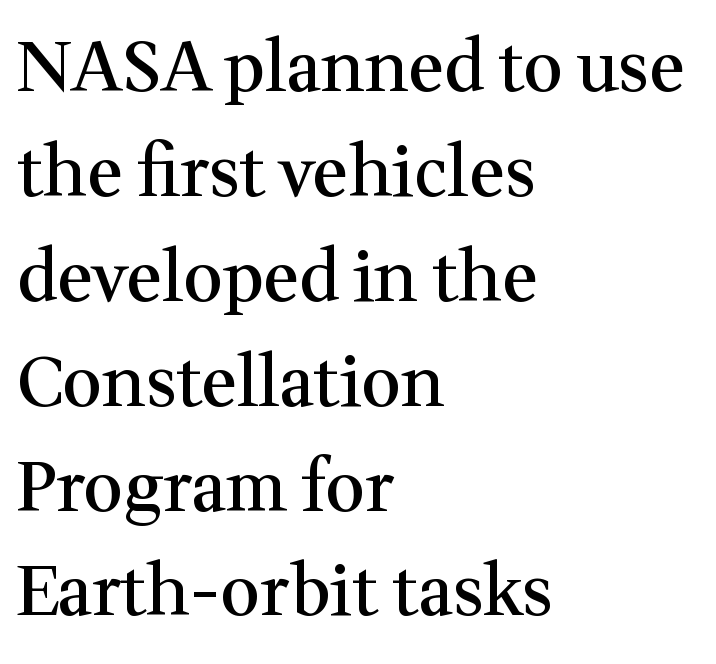
Q: Is the text bold? A: Semi-bold.
Q: Is the text italic (slanted)? A: No, it is upright.
Q: Is the typeface a serif or a sans-serif typeface? A: Serif.
Q: Is the text underlined? A: No.
Q: How is the paragraph aligned? A: Left-aligned.
Q: Is the spacing between letters normal or unusually wide? A: Normal.
Q: Is the spacing between lines tight, normal or loose? A: Normal.
Q: Width (condensed, normal, or wide)? A: Normal.
Q: Stroke contrast? A: Medium.
Q: x-height? A: Medium.
Q: Monospaced? A: No.
